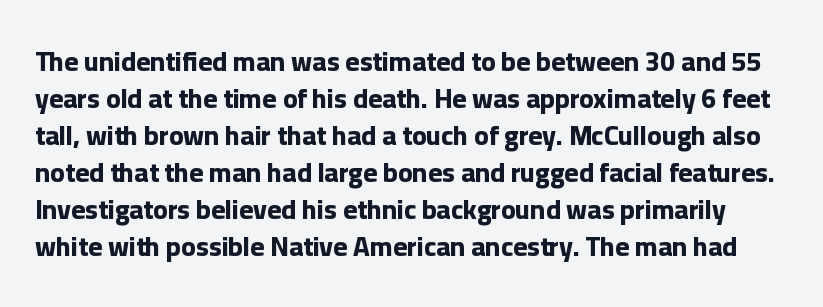
Notice how the stems are strictly vertical — no italics here. Pretty heavy lettering here — definitely bold. Glance below the letters and you will spot only blank space. In terms of letterspacing, this is plain default setting. Interline gaps are of average width in this sample.
